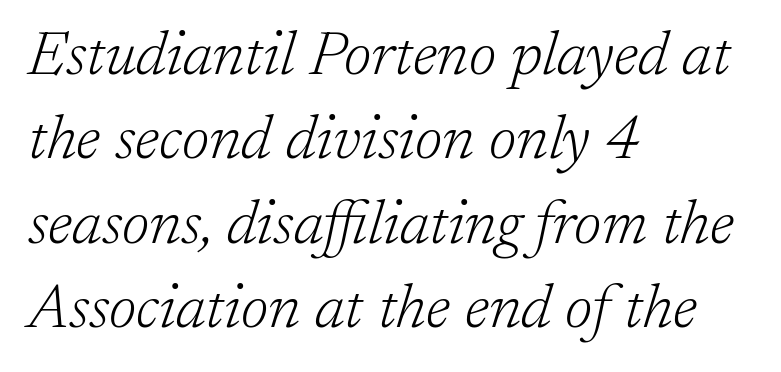
Quick note: underline off. The passage shown leans; its letterforms are oblique. The space between consecutive lines is moderate. Weight: regular or lighter.
